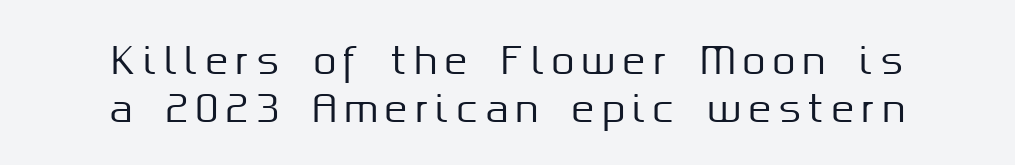
Q: Is the text italic (slanted)? A: No, it is upright.
Q: Is the typeface a serif or a sans-serif typeface? A: Sans-serif.
Q: Is the text underlined? A: No.
Q: How is the paragraph aligned? A: Centered.
Q: Is the spacing between letters normal or unusually wide? A: Unusually wide.
Q: Is the spacing between lines tight, normal or loose? A: Normal.
Q: Width (condensed, normal, or wide)? A: Normal.
Q: Stroke contrast? A: Medium.
Q: x-height? A: Medium.
Q: Monospaced? A: No.
